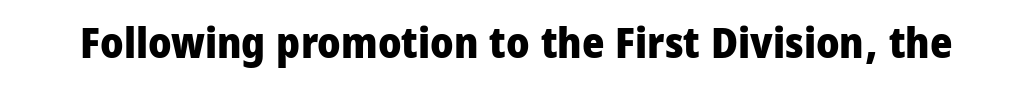
The image shows 43 px heavy, condensed sans-serif type, upright; set normal letter spacing, not underlined; low stroke contrast and a large x-height.
